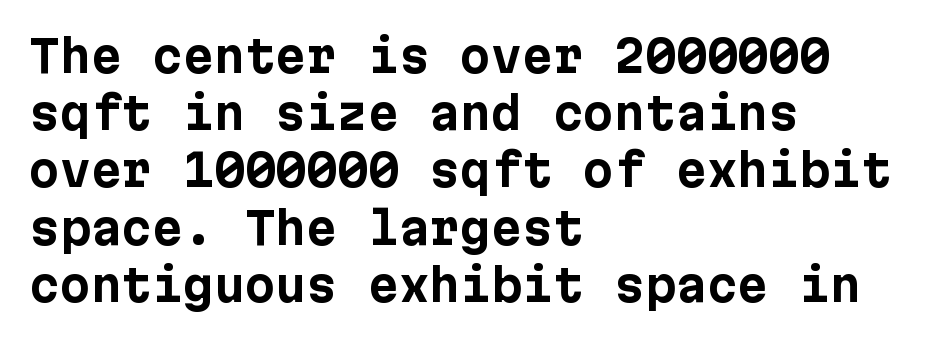
Nothing unusual about the tracking: characters are spaced as the font intends. No italicization has been applied; the sample stays upright. Where is the straight margin? On the left. Regarding leading, the lines here are spaced in the standard way.
